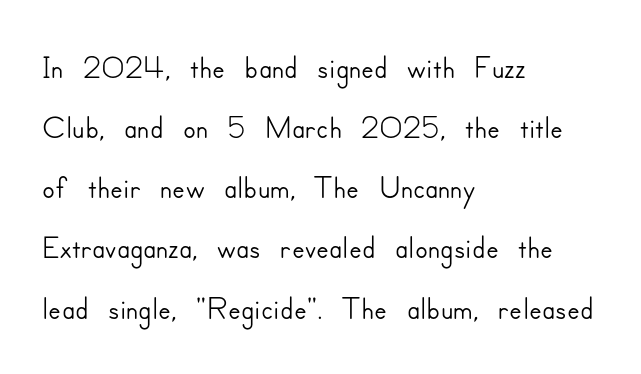
Standard letterfit; no display-style spreading of the glyphs. The designer went with a sans here, leaving each stem footless. Do the letters lean? They stand straight. One-word summary of the alignment: left.
